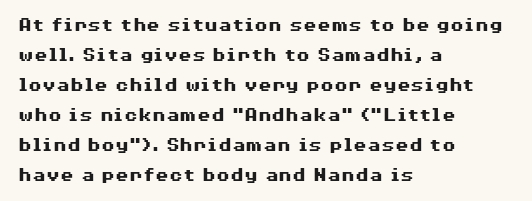
{"italic": "no", "bold": "yes", "underline": "no", "align": "left", "line_spacing": "normal", "line_spacing_ratio": 1.5, "letter_spacing": "normal", "letter_spacing_em": 0.0, "glyph_px": 20}
